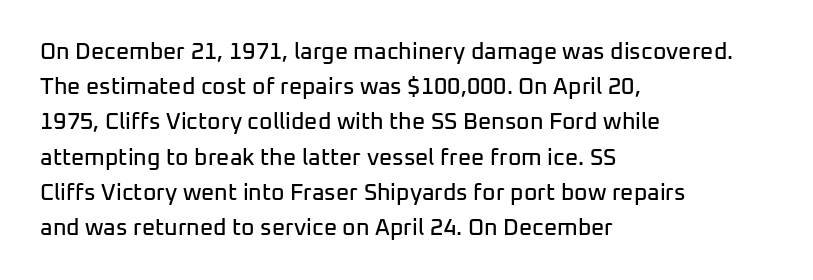
{"italic": "no", "underline": "no", "align": "left", "line_spacing": "normal", "line_spacing_ratio": 1.53, "letter_spacing": "normal", "letter_spacing_em": 0.0, "glyph_px": 23}
